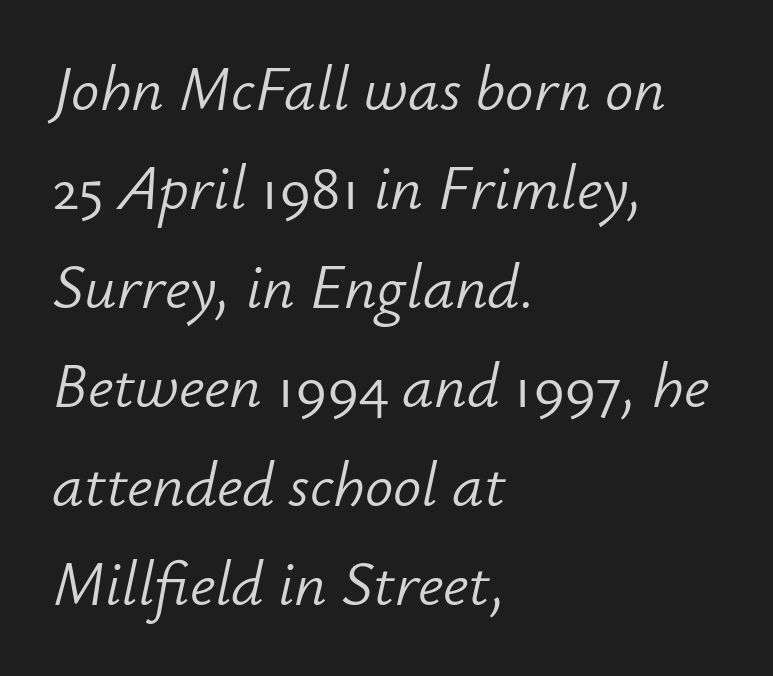
{"italic": "yes", "lean": "right", "slant_degrees": 12, "bold": "no", "weight": "light", "width": "normal", "stroke_contrast": "low", "x_height": "small", "monospaced": "no", "underline": "no", "align": "left", "line_spacing": "normal", "line_spacing_ratio": 1.57, "letter_spacing": "normal", "letter_spacing_em": 0.0, "glyph_px": 63}
